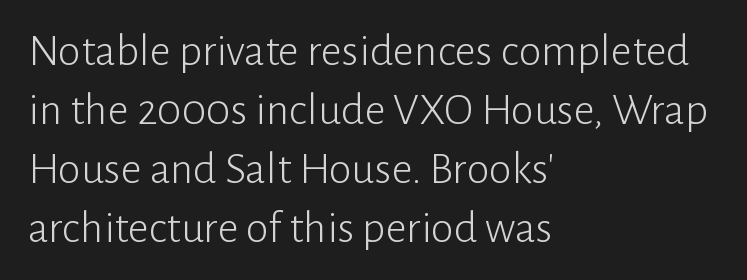
The image shows 46 px light sans-serif type, upright; set left-aligned, normal line spacing (1.28x), normal letter spacing, not underlined; low stroke contrast and a medium x-height.
